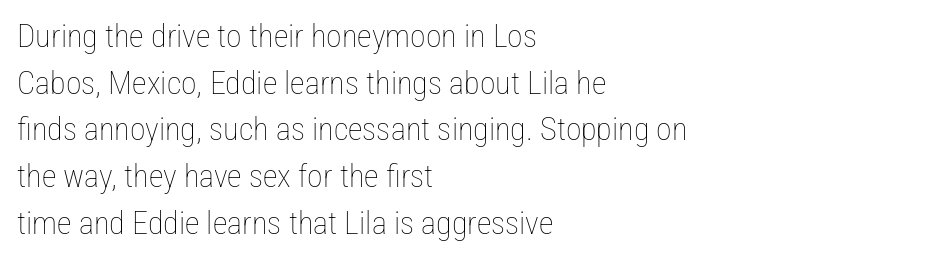
The image shows 32 px thin, condensed type, upright; set left-aligned, normal line spacing (1.46x), normal letter spacing, not underlined; low stroke contrast and a medium x-height.
